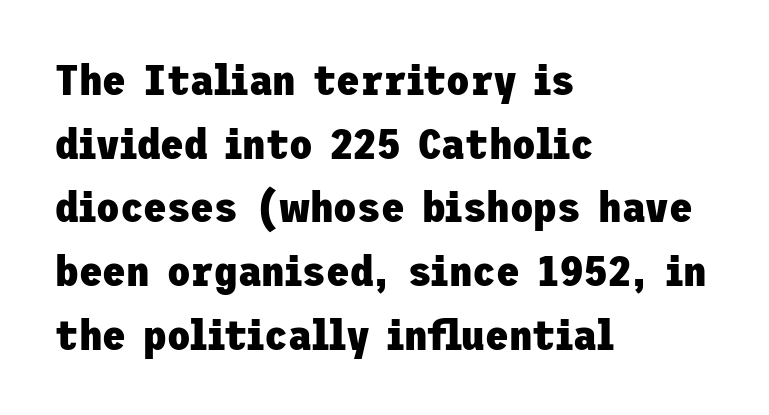
The image shows 43 px heavy sans-serif type, upright; set left-aligned, normal line spacing (1.48x), normal letter spacing, not underlined; low stroke contrast and a medium x-height.
